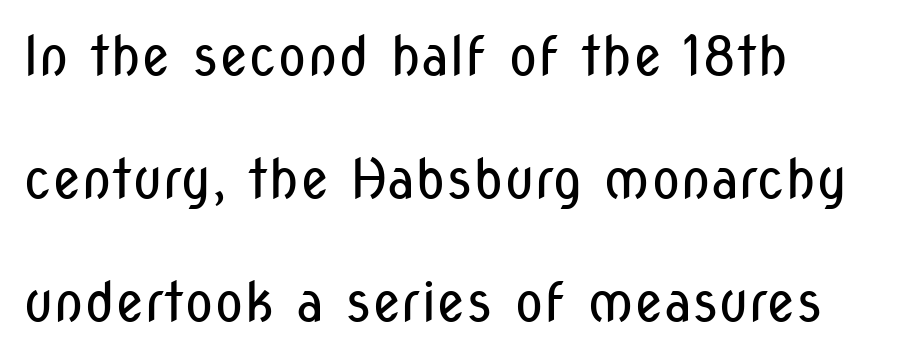
Q: Is the text bold? A: No.
Q: Is the text italic (slanted)? A: No, it is upright.
Q: Is the typeface a serif or a sans-serif typeface? A: Sans-serif.
Q: Is the text underlined? A: No.
Q: How is the paragraph aligned? A: Left-aligned.
Q: Is the spacing between letters normal or unusually wide? A: Normal.
Q: Is the spacing between lines tight, normal or loose? A: Loose.
Q: Width (condensed, normal, or wide)? A: Condensed.
Q: Stroke contrast? A: Low.
Q: x-height? A: Medium.
Q: Monospaced? A: No.
